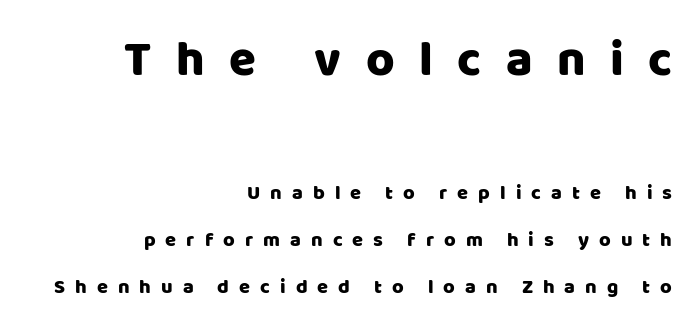
The image shows 49 px sans-serif type, upright; set right-aligned, loose line spacing (2.36x), unusually wide letter spacing (+0.5 em), not underlined; the first (top) block is 2.45x larger; low stroke contrast and a large x-height.
